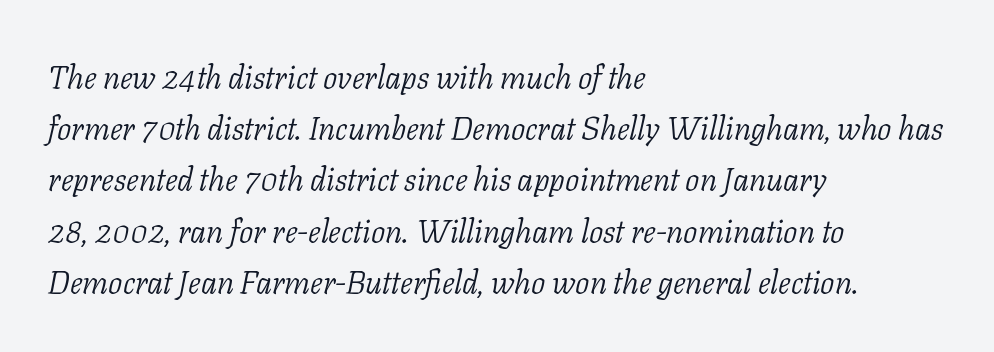
The letterforms sit at book weight or below. The glyphs are unaccompanied by any horizontal stroke below them. Reading down the block, your eye returns to a fixed left position each line. The axis of the letterforms is tilted away from vertical.
